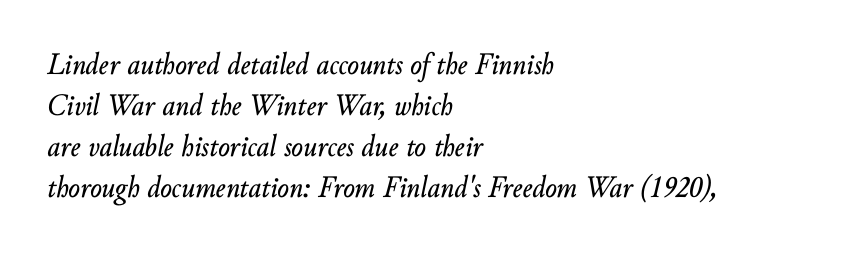
The image shows 31 px text type, italic (leaning right); set left-aligned, normal line spacing (1.32x), normal letter spacing, not underlined; low stroke contrast and a small x-height.
